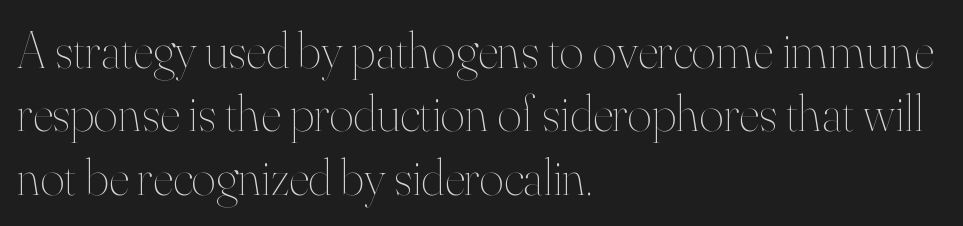
The face used here is proportionally spaced, like ordinary book or web type. Descenders are the only things crossing below the line. No italicization has been applied; the sample stays upright. Ink coverage per letter is moderate at most. The line texture is even and compact thanks to regular tracking. Horizontally, the lines are justified to the leading edge only.
